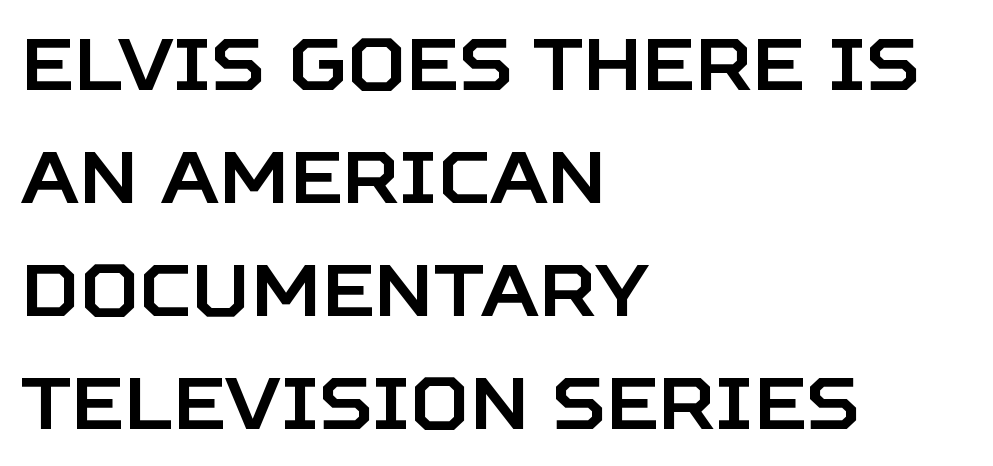
The passage shown is typeset with a sans-serif family. The rendering uses natural spacing where letterforms have individual widths. Rule under the text: the space is simply empty. There is no visible air inserted between adjacent glyphs. Horizontal bands of white between lines are of average thickness.
